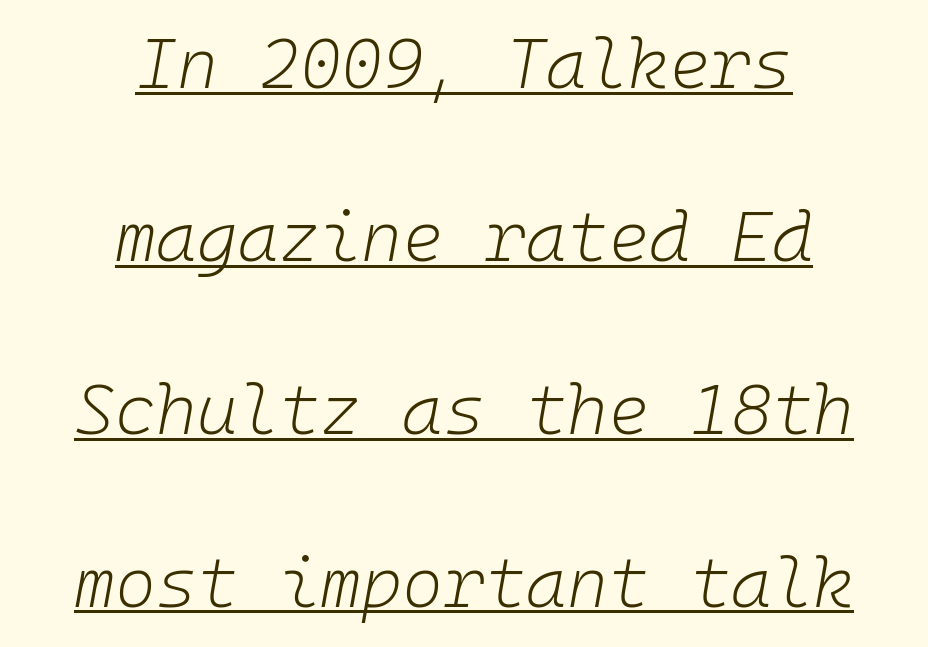
{"italic": "yes", "lean": "right", "slant_degrees": 10, "bold": "no", "weight": "light", "width": "normal", "stroke_contrast": "low", "x_height": "medium", "monospaced": "yes", "underline": "yes", "align": "center", "line_spacing": "loose", "line_spacing_ratio": 2.47, "letter_spacing": "normal", "letter_spacing_em": 0.0, "glyph_px": 70}
